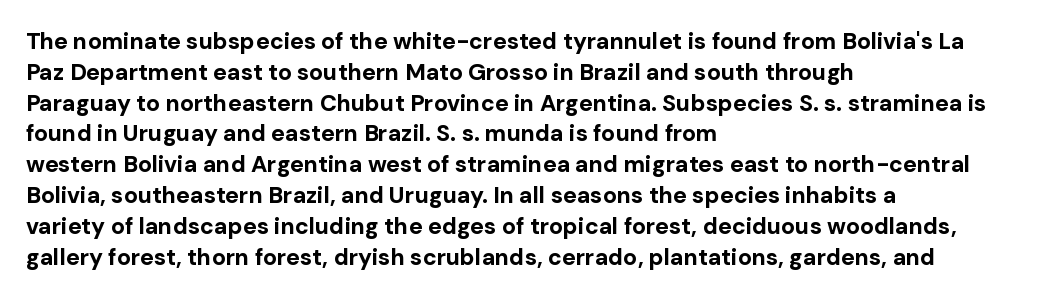
{"italic": "no", "bold": "yes", "underline": "no", "align": "left", "line_spacing": "normal", "line_spacing_ratio": 1.34, "letter_spacing": "normal", "letter_spacing_em": 0.0, "glyph_px": 23}
